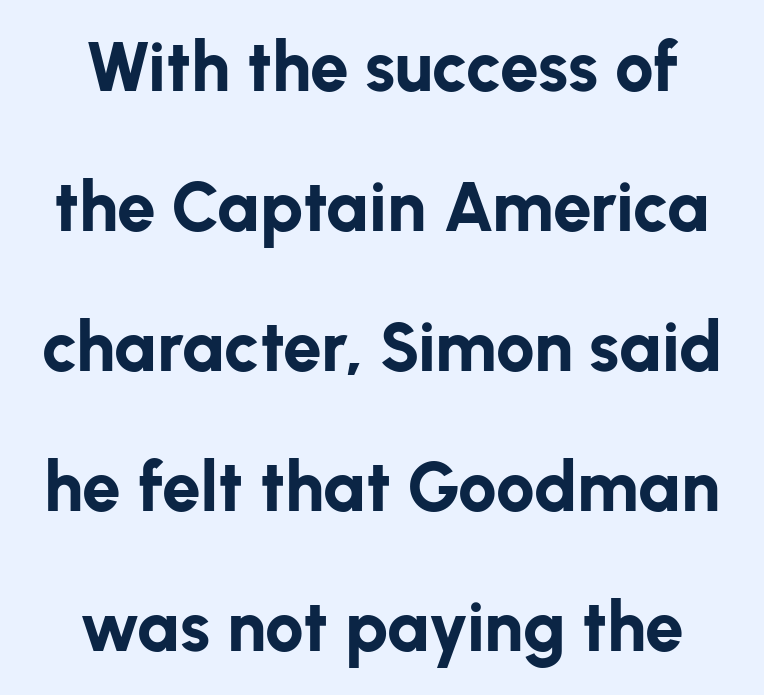
{"serif": "no", "italic": "no", "bold": "yes", "weight": "bold", "width": "normal", "stroke_contrast": "low", "x_height": "medium", "monospaced": "no", "underline": "no", "align": "center", "line_spacing": "loose", "line_spacing_ratio": 2.03, "letter_spacing": "normal", "letter_spacing_em": 0.0, "glyph_px": 69}
